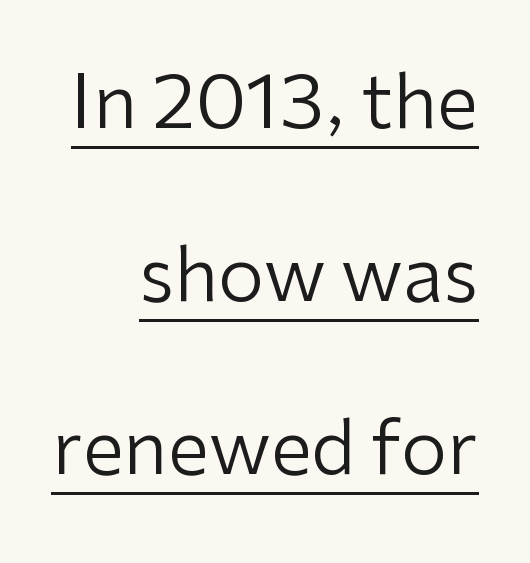
Q: Is the text bold? A: No.
Q: Is the text italic (slanted)? A: No, it is upright.
Q: Is the typeface a serif or a sans-serif typeface? A: Sans-serif.
Q: Is the text underlined? A: Yes.
Q: How is the paragraph aligned? A: Right-aligned.
Q: Is the spacing between letters normal or unusually wide? A: Normal.
Q: Is the spacing between lines tight, normal or loose? A: Loose.
Q: Width (condensed, normal, or wide)? A: Normal.
Q: Stroke contrast? A: Low.
Q: x-height? A: Medium.
Q: Monospaced? A: No.
